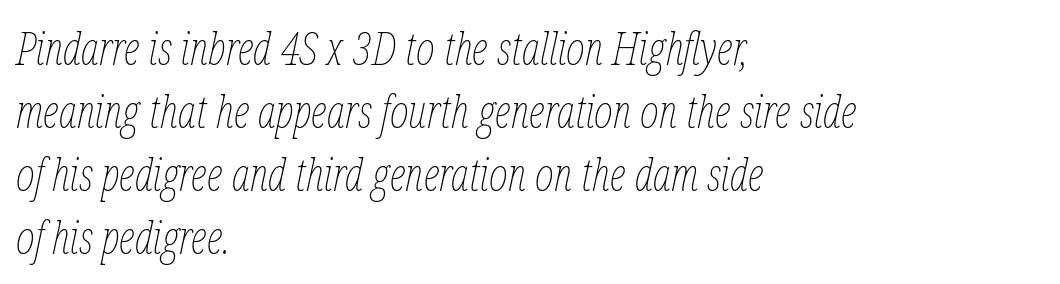
{"italic": "yes", "lean": "right", "slant_degrees": 12, "bold": "no", "weight": "thin", "width": "condensed", "stroke_contrast": "low", "x_height": "medium", "monospaced": "no", "underline": "no", "align": "left", "line_spacing": "normal", "line_spacing_ratio": 1.4, "letter_spacing": "normal", "letter_spacing_em": 0.0, "glyph_px": 45}
